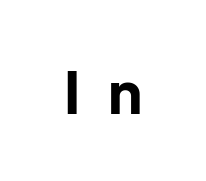
Rendered with straight, roman letterforms. Between one letter and the next there's a generous, obvious gap. The glyphs are unaccompanied by any horizontal stroke below them. The rendering shows plain stroke endings on the letterforms — a sans-serif design. This is heavy type, rendered in bold.
